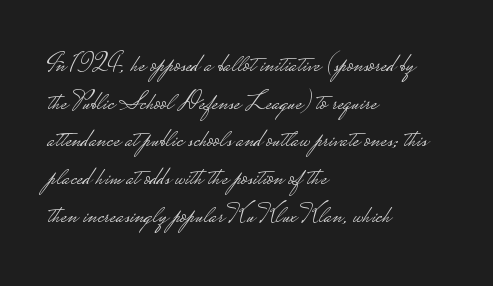
Q: Is the text bold? A: No.
Q: Is the text italic (slanted)? A: Yes.
Q: Is the text underlined? A: No.
Q: How is the paragraph aligned? A: Left-aligned.
Q: Is the spacing between letters normal or unusually wide? A: Normal.
Q: Is the spacing between lines tight, normal or loose? A: Normal.
